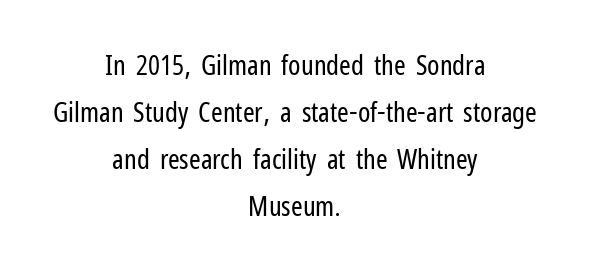
Is the type heavy? It reads as light-to-regular instead. Line spacing here is normal. Do the characters align in a grid? No, the font is proportional. Caption: standard tracking, unaltered. You can tell it's not italic because the verticals are truly vertical. Layout note: lines centered.
